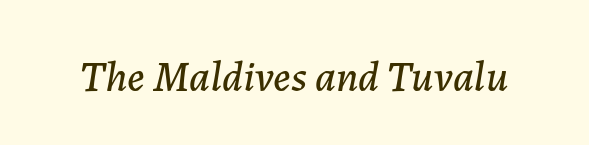
{"italic": "yes", "lean": "right", "slant_degrees": 7, "width": "normal", "stroke_contrast": "low", "x_height": "medium", "monospaced": "no", "underline": "no", "letter_spacing": "normal", "letter_spacing_em": 0.0, "glyph_px": 43}
